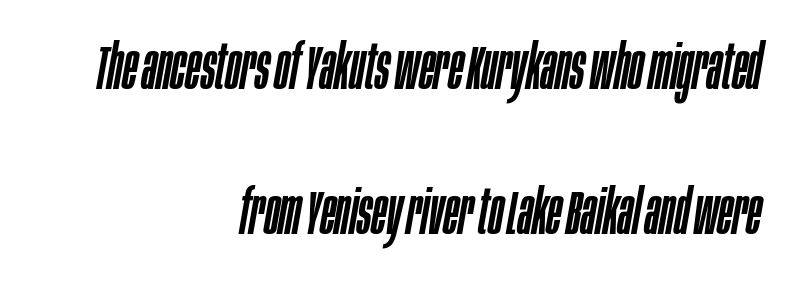
The image shows 62 px condensed type, italic (leaning right); set right-aligned, loose line spacing (2.34x), normal letter spacing, not underlined; low stroke contrast and a large x-height.
